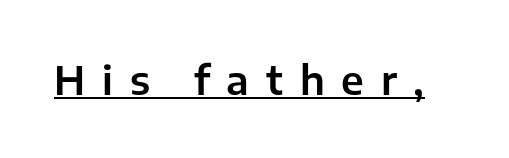
The image shows 39 px sans-serif type, upright; set unusually wide letter spacing (+0.43 em), underlined; low stroke contrast and a medium x-height.
